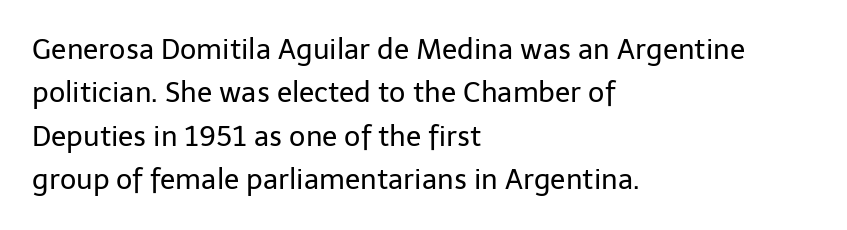
Q: Is the text bold? A: No.
Q: Is the text italic (slanted)? A: No, it is upright.
Q: Is the typeface a serif or a sans-serif typeface? A: Sans-serif.
Q: Is the text underlined? A: No.
Q: How is the paragraph aligned? A: Left-aligned.
Q: Is the spacing between letters normal or unusually wide? A: Normal.
Q: Is the spacing between lines tight, normal or loose? A: Normal.
Q: Width (condensed, normal, or wide)? A: Normal.
Q: Stroke contrast? A: Low.
Q: x-height? A: Medium.
Q: Monospaced? A: No.
